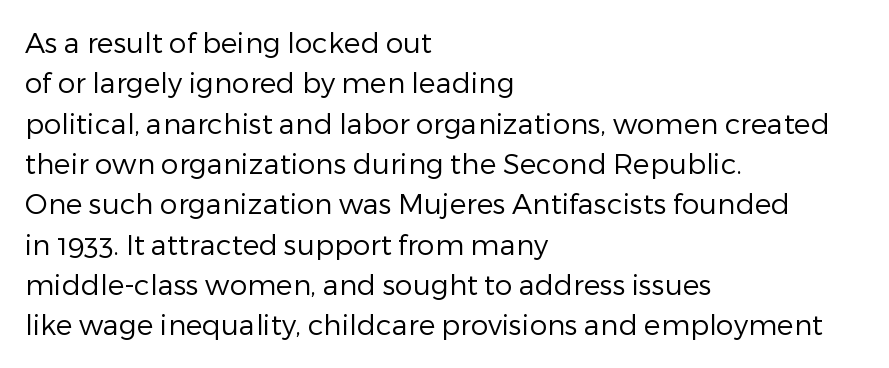
{"serif": "no", "italic": "no", "bold": "no", "weight": "regular", "width": "normal", "stroke_contrast": "low", "x_height": "medium", "monospaced": "no", "underline": "no", "align": "left", "line_spacing": "normal", "line_spacing_ratio": 1.44, "letter_spacing": "normal", "letter_spacing_em": 0.0, "glyph_px": 28}
